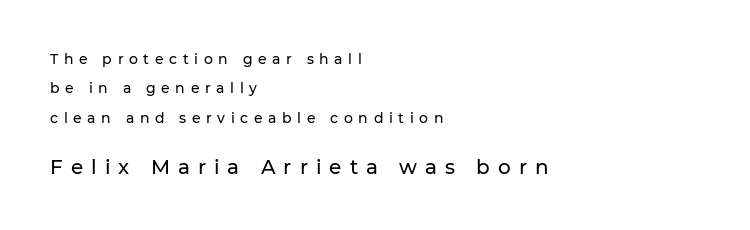
{"italic": "no", "underline": "no", "align": "left", "line_spacing": "loose", "line_spacing_ratio": 2.09, "letter_spacing": "wide", "letter_spacing_em": 0.4, "larger_block": "second", "size_ratio": 1.43, "glyph_px": 20}
